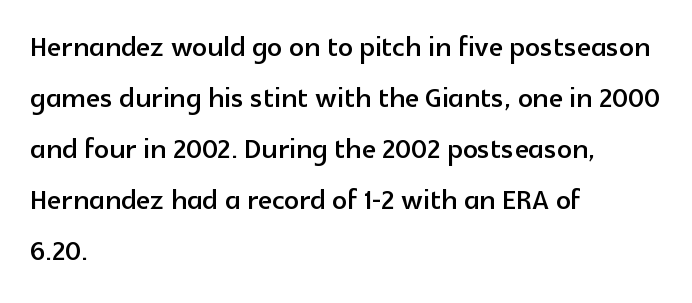
The type sits square on the baseline with zero lean. The face used here is proportionally spaced, like ordinary book or web type. This sample uses plain, unmodified letter spacing. The rendering anchors every line to the left-hand side. The area under the type is left untouched. Does the leading feel generous? No, just average.
